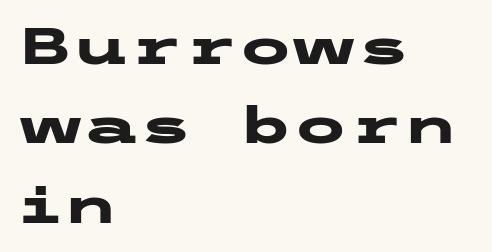
{"serif": "no", "italic": "no", "bold": "yes", "weight": "heavy", "width": "wide", "stroke_contrast": "low", "x_height": "medium", "underline": "no", "align": "left", "line_spacing": "normal", "line_spacing_ratio": 1.59, "letter_spacing": "normal", "letter_spacing_em": 0.0, "glyph_px": 50}
